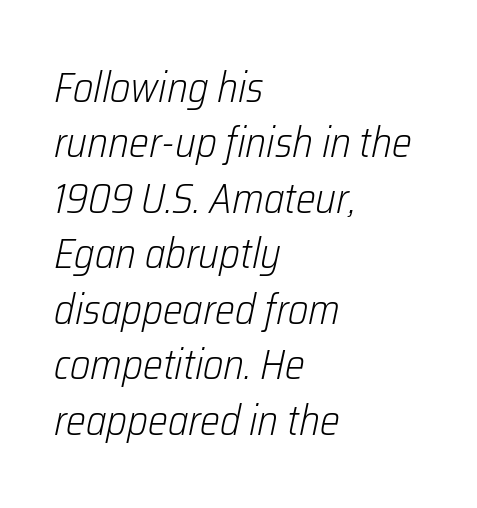
{"italic": "yes", "lean": "right", "slant_degrees": 12, "bold": "no", "weight": "light", "width": "condensed", "stroke_contrast": "low", "x_height": "medium", "monospaced": "no", "underline": "no", "align": "left", "line_spacing": "normal", "line_spacing_ratio": 1.32, "letter_spacing": "normal", "letter_spacing_em": 0.0, "glyph_px": 42}
